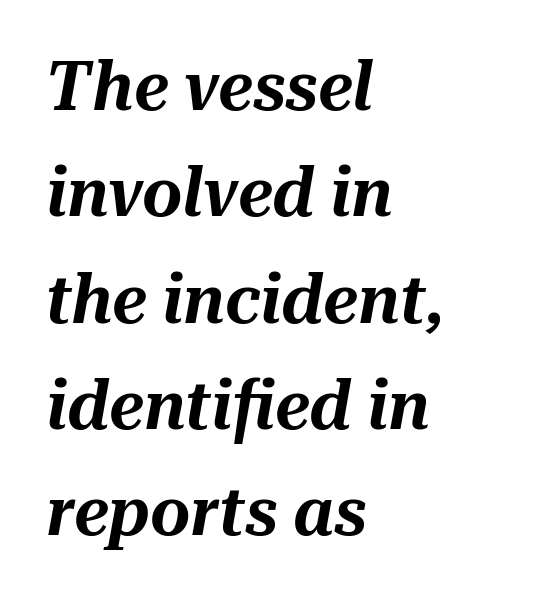
The image shows 69 px text type, italic (leaning right); set left-aligned, normal line spacing (1.54x), normal letter spacing, not underlined; medium stroke contrast and a medium x-height.
